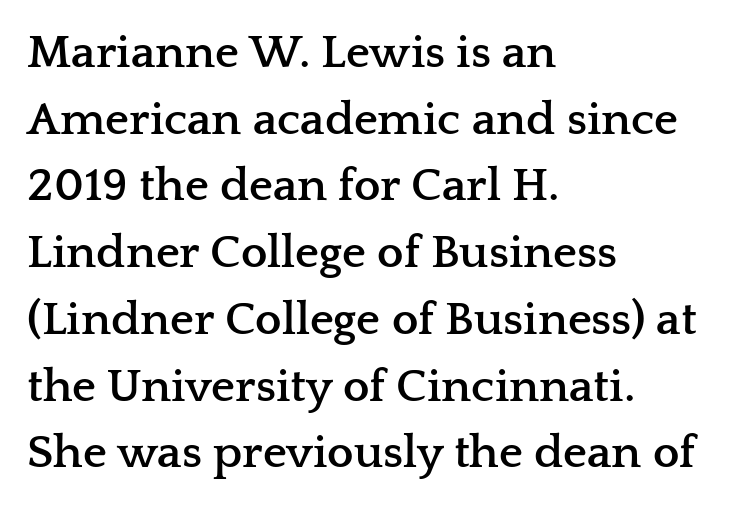
This rendering features lettering with no underline. These lines are composed in type with serifs. Each letter keeps its own natural width here, so spacing adapts to shape. Line beginnings align vertically; line endings do not. Between one letter and the next there's only the usual sliver of space.
